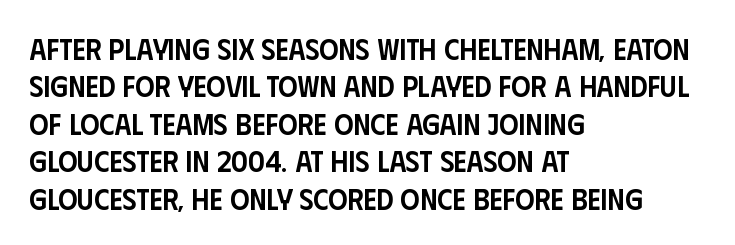
The image shows 30 px semibold, condensed sans-serif type, upright; set left-aligned, normal line spacing (1.25x), normal letter spacing, not underlined; low stroke contrast and a large x-height.
